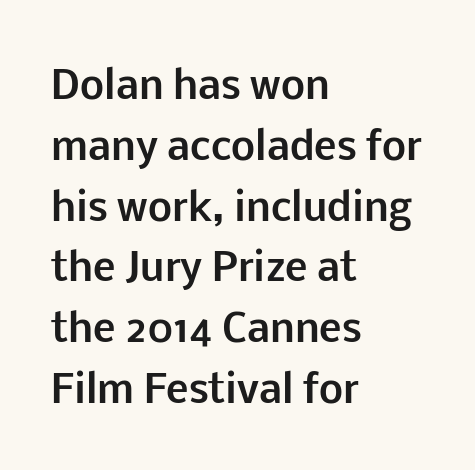
{"serif": "no", "italic": "no", "bold": "yes", "weight": "bold", "width": "normal", "stroke_contrast": "low", "x_height": "medium", "monospaced": "no", "underline": "no", "align": "left", "line_spacing": "normal", "line_spacing_ratio": 1.6, "letter_spacing": "normal", "letter_spacing_em": 0.0, "glyph_px": 38}
